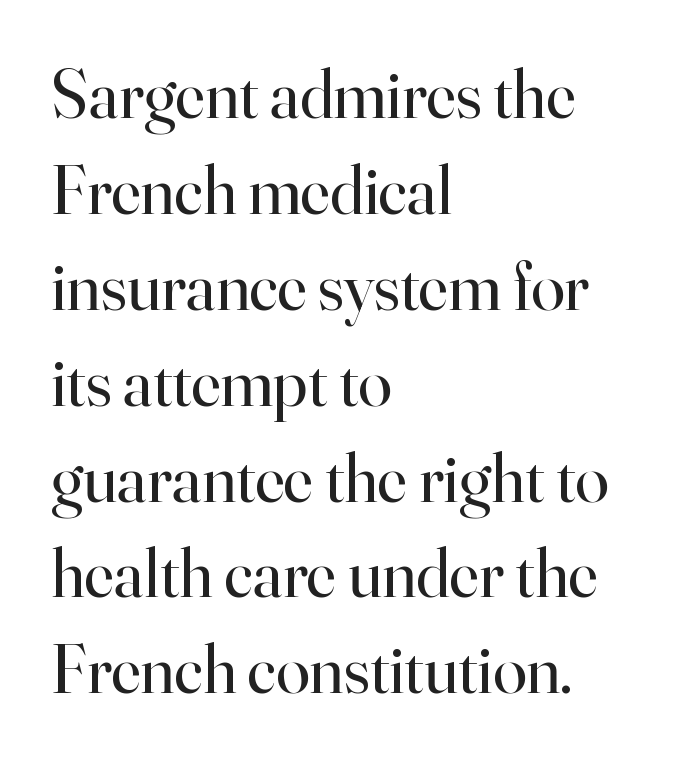
Q: Is the text bold? A: No.
Q: Is the text italic (slanted)? A: No, it is upright.
Q: Is the typeface a serif or a sans-serif typeface? A: Serif.
Q: Is the text underlined? A: No.
Q: How is the paragraph aligned? A: Left-aligned.
Q: Is the spacing between letters normal or unusually wide? A: Normal.
Q: Is the spacing between lines tight, normal or loose? A: Normal.
Q: Width (condensed, normal, or wide)? A: Normal.
Q: Stroke contrast? A: High.
Q: x-height? A: Small.
Q: Monospaced? A: No.
